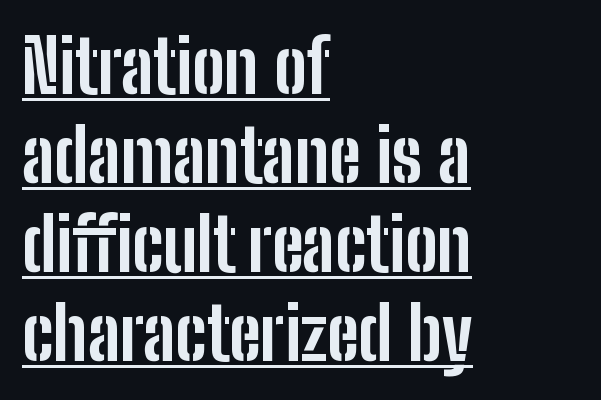
Q: Is the text bold? A: Yes.
Q: Is the text italic (slanted)? A: No, it is upright.
Q: Is the typeface a serif or a sans-serif typeface? A: Sans-serif.
Q: Is the text underlined? A: Yes.
Q: How is the paragraph aligned? A: Left-aligned.
Q: Is the spacing between letters normal or unusually wide? A: Normal.
Q: Width (condensed, normal, or wide)? A: Condensed.
Q: Stroke contrast? A: Low.
Q: x-height? A: Medium.
Q: Monospaced? A: No.
